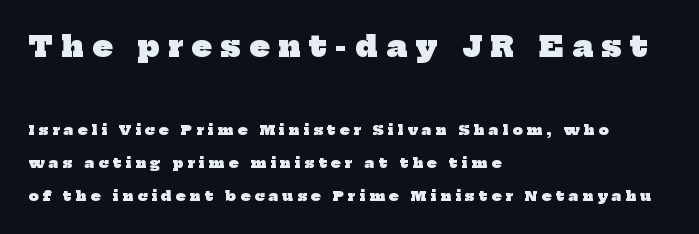
Type size steps down from the first block to the second. If you drew a ruler down the left edge, every line would touch it. The face used here is seriffed, in the tradition of book romans. Every letter is thick-stroked: bold, no question. Proportional: the letters do not fall into vertical columns.
